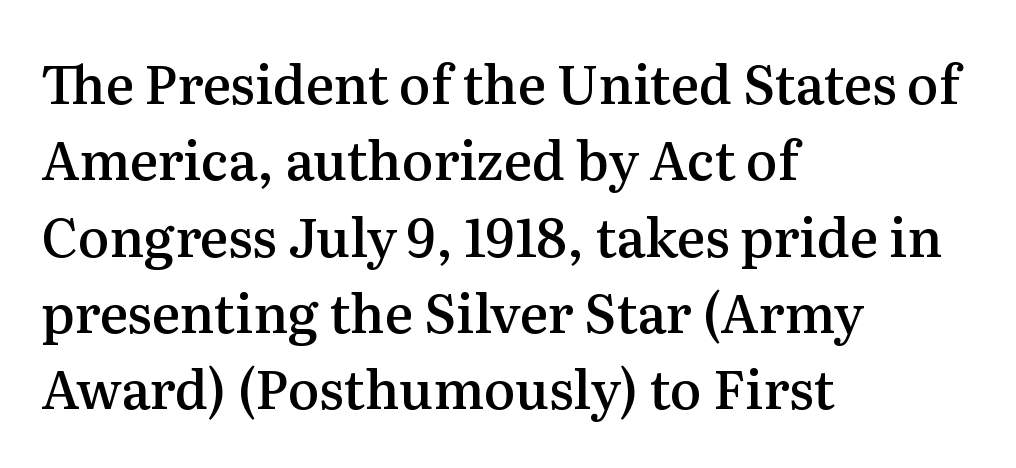
A semibold gives these letters moderate extra thickness, short of bold. Ordinary non-slanted type is in use. Which margin do the lines hug? The left one — the right edge is uneven. Yep, those are serifs on the letters. Between one letter and the next there's only the usual sliver of space.
